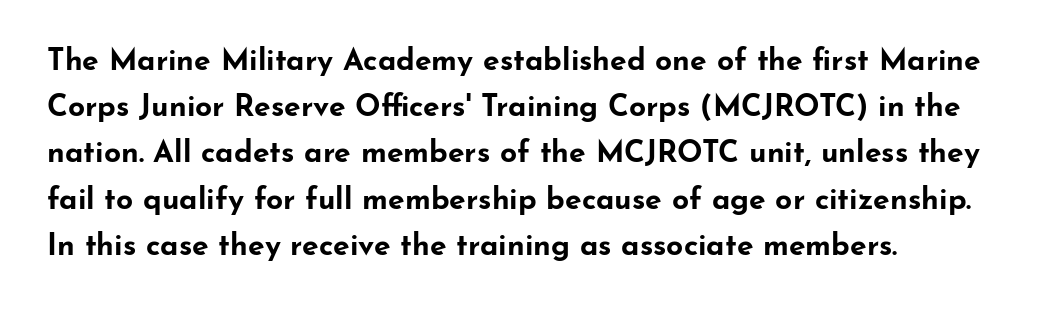
{"serif": "no", "italic": "no", "bold": "yes", "weight": "bold", "width": "wide", "stroke_contrast": "low", "x_height": "small", "monospaced": "no", "underline": "no", "align": "left", "line_spacing": "normal", "line_spacing_ratio": 1.54, "letter_spacing": "normal", "letter_spacing_em": 0.0, "glyph_px": 30}
